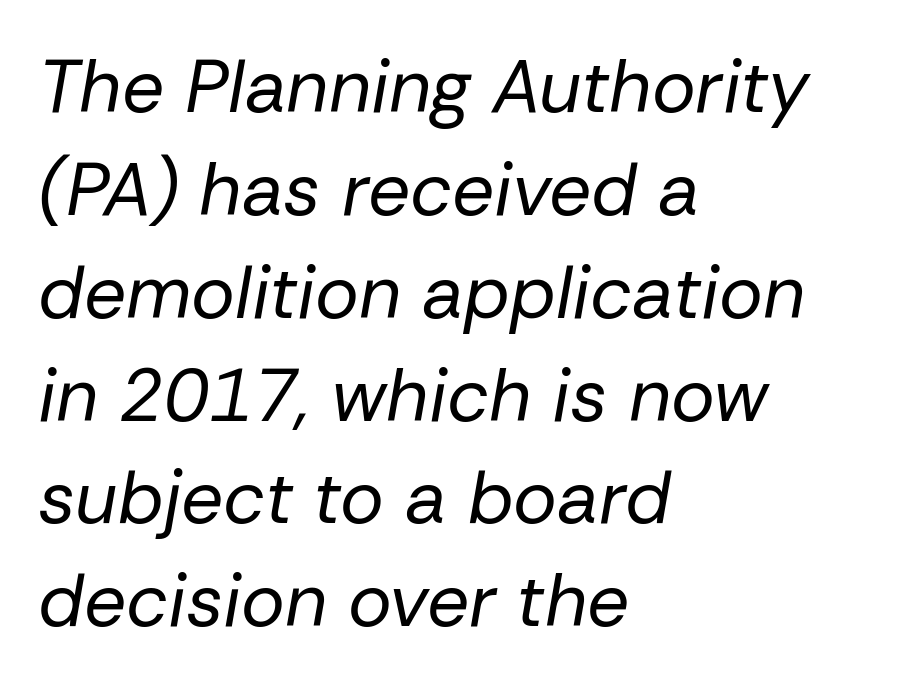
{"italic": "yes", "lean": "right", "slant_degrees": 10, "bold": "no", "weight": "regular", "width": "normal", "stroke_contrast": "low", "x_height": "medium", "monospaced": "no", "underline": "no", "align": "left", "line_spacing": "normal", "line_spacing_ratio": 1.39, "letter_spacing": "normal", "letter_spacing_em": 0.0, "glyph_px": 74}
